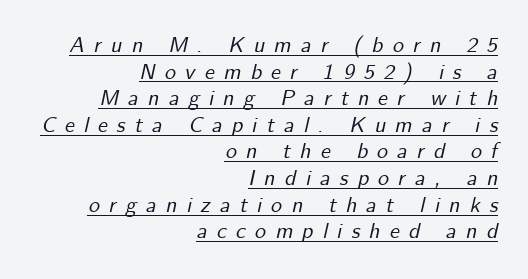
Q: Is the text italic (slanted)? A: Yes, it leans right by about 12 degrees.
Q: Is the text underlined? A: Yes.
Q: How is the paragraph aligned? A: Right-aligned.
Q: Is the spacing between letters normal or unusually wide? A: Unusually wide.
